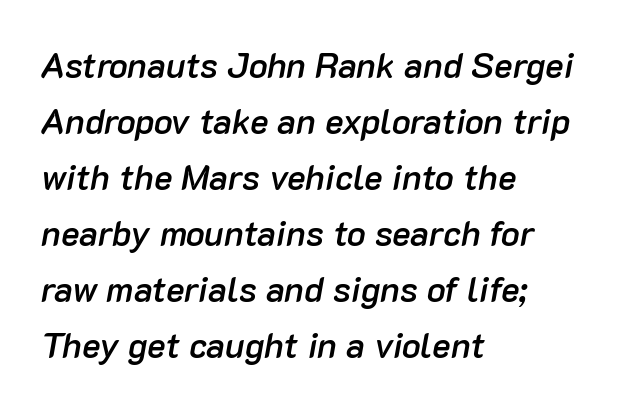
A typesetter would call this zero additional tracking. Beneath every word, the page is bare. Would a proofreader flag this as italicized? Yes. Proportional: the letters do not fall into vertical columns. Compared with typical paragraphs, the rows here are spaced about the same. The text block is weighted toward the left margin, trailing off unevenly rightward.
